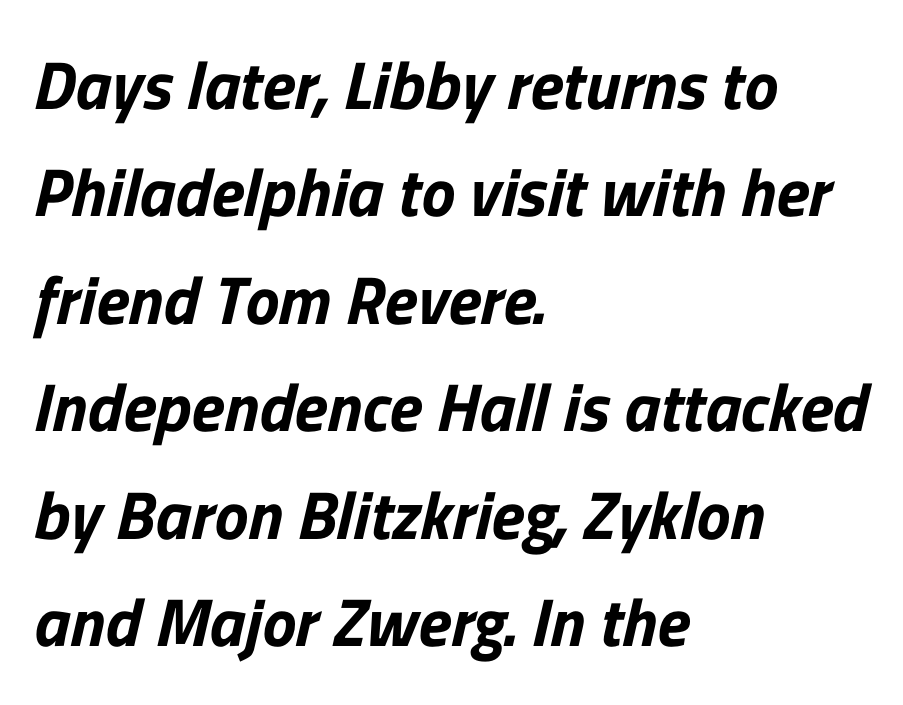
The image shows 68 px sans-serif type; set left-aligned, normal line spacing (1.58x), normal letter spacing, not underlined; low stroke contrast and a medium x-height.
